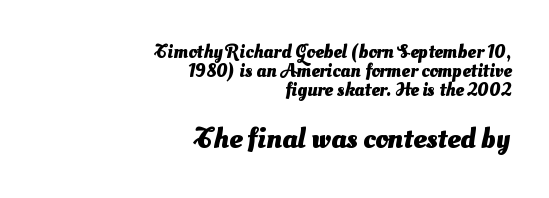
A typesetter would call this leading minimal, almost set solid. No feet cap the strokes, marking this as sans-serif type. Plenty of ink on the page — the face is bold. Between one letter and the next there's only the usual sliver of space. Is this a fixed-width face? No — the glyphs have proportional, varying widths. Between these two stacked blocks, the lower one wins on size.
